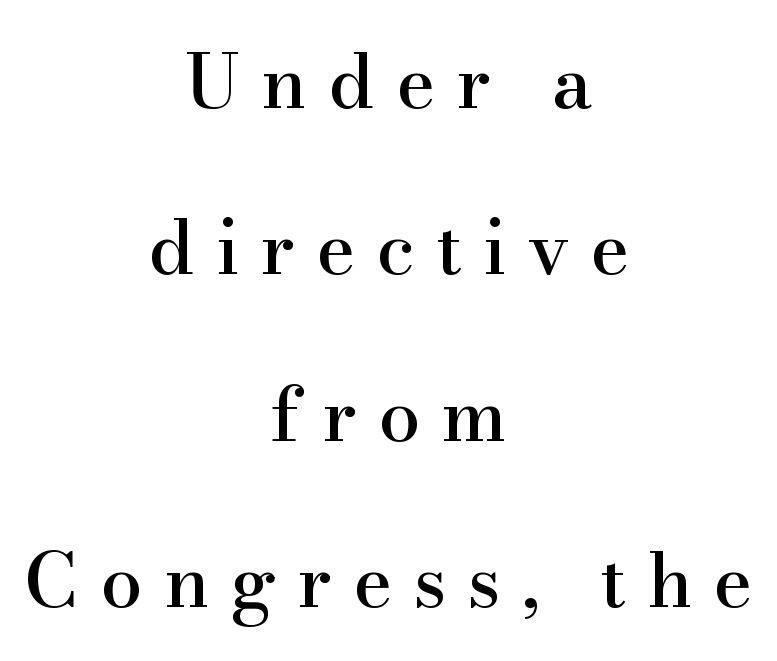
In terms of letterspacing, this is a distinctly airy, spread setting. Does the type have serifs? Yes, each stem ends in a small foot. The face used here is proportionally spaced, like ordinary book or web type. The space directly below the letters is spotless. In terms of leading, this rendering errs on the spacious side.
